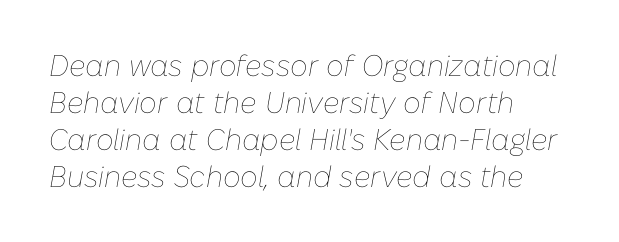
{"italic": "yes", "lean": "right", "slant_degrees": 10, "bold": "no", "weight": "thin", "width": "normal", "stroke_contrast": "low", "x_height": "medium", "monospaced": "no", "underline": "no", "align": "left", "line_spacing_ratio": 1.23, "letter_spacing": "normal", "letter_spacing_em": 0.0, "glyph_px": 30}
